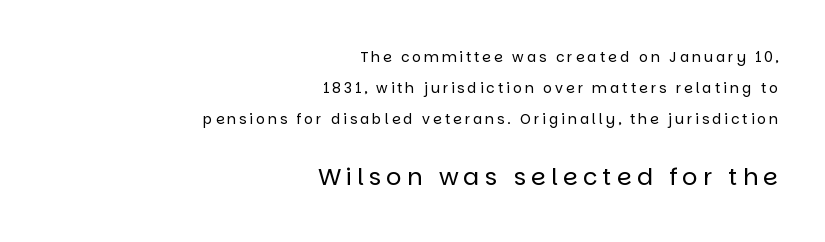
This block would shrink considerably if given ordinary leading; it's expanded now. The string is rendered with underlining switched off. Typeset ragged left — the right edge is the straight one. Ascenders rise straight up at ninety degrees. Bigger letters appear in the bottom chunk; the top chunk is reduced. Observe the wide spacing: letters keep a clear distance from each other.
